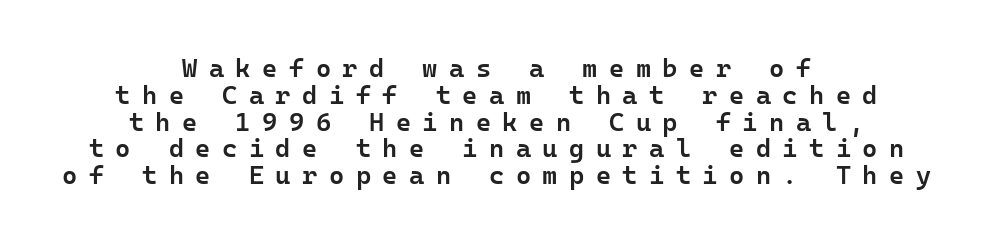
The image shows 26 px text type, upright; set centered, tight line spacing (1.03x), unusually wide letter spacing (+0.44 em), not underlined.
